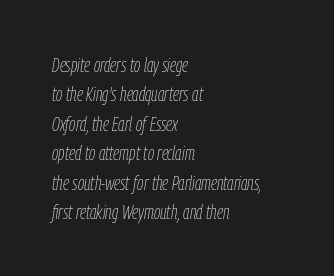
Letters have the restrained weight of plain body copy at most. Glyph-to-glyph distance matches everyday printed text. The glyphs look as if they've been sheared to an angle. Each line starts at the same left margin while the right side varies.
